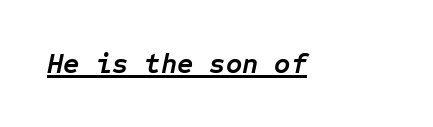
The image shows 28 px semibold type, italic (leaning right), monospaced; set normal letter spacing, underlined; low stroke contrast and a medium x-height.
